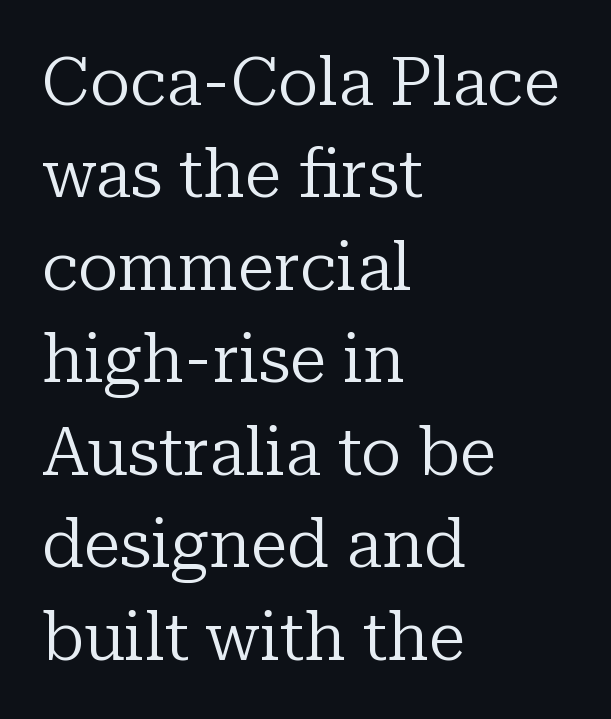
{"serif": "yes", "italic": "no", "bold": "no", "weight": "regular", "width": "normal", "stroke_contrast": "low", "x_height": "medium", "monospaced": "no", "underline": "no", "align": "left", "line_spacing": "normal", "line_spacing_ratio": 1.38, "letter_spacing": "normal", "letter_spacing_em": 0.0, "glyph_px": 67}
